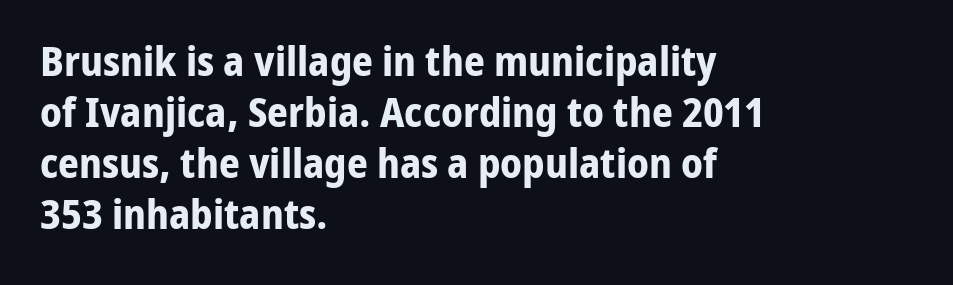
Q: Is the text bold? A: Yes.
Q: Is the text italic (slanted)? A: No, it is upright.
Q: Is the typeface a serif or a sans-serif typeface? A: Sans-serif.
Q: Is the text underlined? A: No.
Q: How is the paragraph aligned? A: Left-aligned.
Q: Is the spacing between letters normal or unusually wide? A: Normal.
Q: Width (condensed, normal, or wide)? A: Normal.
Q: Stroke contrast? A: Low.
Q: x-height? A: Medium.
Q: Monospaced? A: No.
